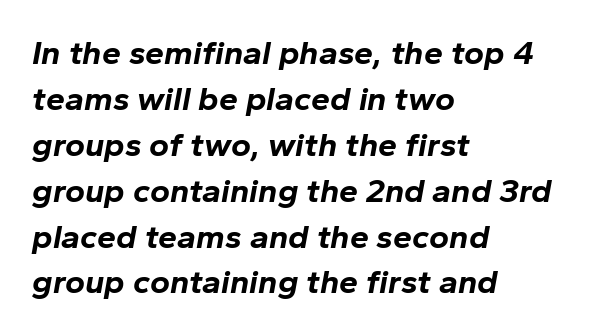
Q: Is the text bold? A: Yes.
Q: Is the text italic (slanted)? A: Yes, it leans right by about 10 degrees.
Q: Is the text underlined? A: No.
Q: How is the paragraph aligned? A: Left-aligned.
Q: Is the spacing between letters normal or unusually wide? A: Normal.
Q: Is the spacing between lines tight, normal or loose? A: Normal.
Q: Width (condensed, normal, or wide)? A: Normal.
Q: Stroke contrast? A: Low.
Q: x-height? A: Medium.
Q: Monospaced? A: No.
